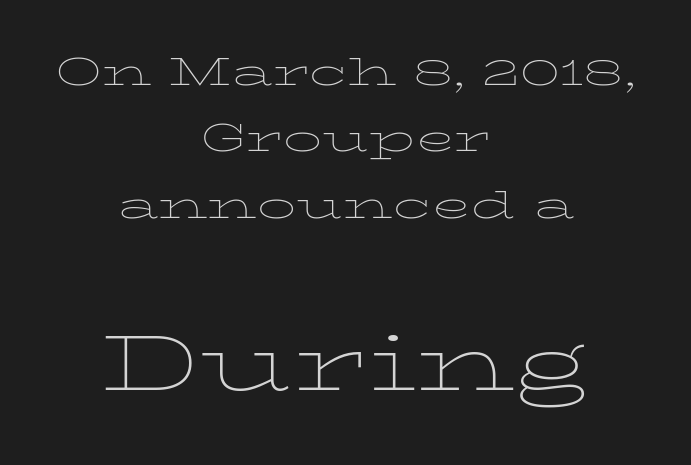
Words appear dense and cohesive because spacing is normal. You get the small type first, then a jump to larger type. The foot of each line stays bare and open. Vertical stems look standard width or narrower in stroke. Regarding leading, the lines here are spaced in the standard way.
